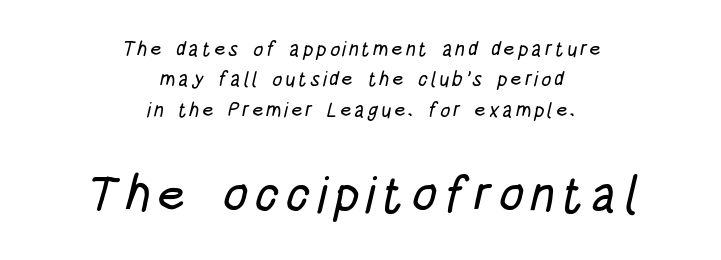
Q: Is the typeface a serif or a sans-serif typeface? A: Sans-serif.
Q: Is the text underlined? A: No.
Q: How is the paragraph aligned? A: Centered.
Q: Is the spacing between lines tight, normal or loose? A: Normal.
Q: Which block of text is set in a larger size, the first (top) or the second (bottom)? A: The second (bottom) one.
Q: Width (condensed, normal, or wide)? A: Condensed.
Q: Stroke contrast? A: Low.
Q: x-height? A: Large.
Q: Monospaced? A: No.
